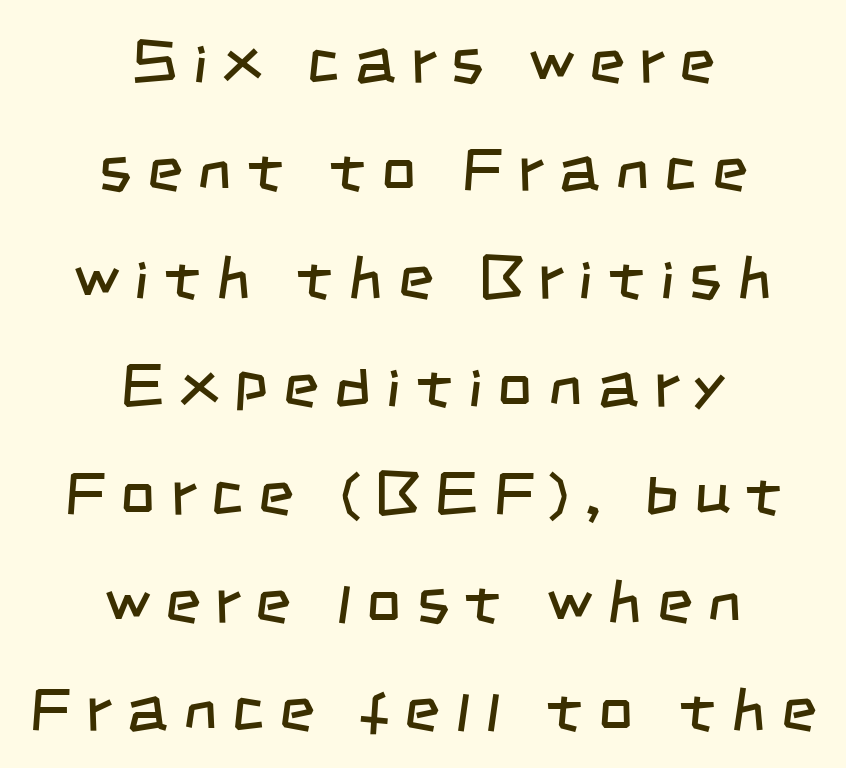
Font category for this specimen: sans-serif. Is the type heavy? It reads as light-to-regular instead. Words float on clear page, feet unadorned. Glyph-to-glyph distance is far greater than everyday printed text. Line starts and ends both wander, symmetrically.
